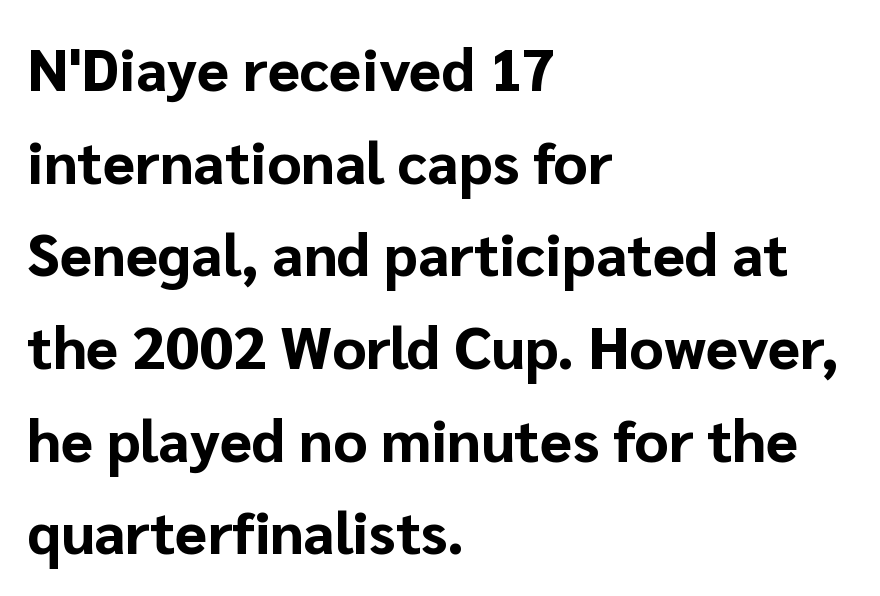
{"serif": "no", "italic": "no", "bold": "yes", "weight": "bold", "width": "normal", "stroke_contrast": "low", "x_height": "medium", "monospaced": "no", "underline": "no", "align": "left", "line_spacing": "normal", "line_spacing_ratio": 1.57, "letter_spacing": "normal", "letter_spacing_em": 0.0, "glyph_px": 59}
